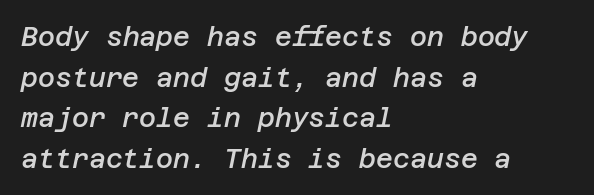
{"italic": "yes", "lean": "right", "slant_degrees": 12, "bold": "semi", "underline": "no", "align": "left", "line_spacing": "normal", "line_spacing_ratio": 1.56, "letter_spacing": "normal", "letter_spacing_em": 0.0, "glyph_px": 26}
